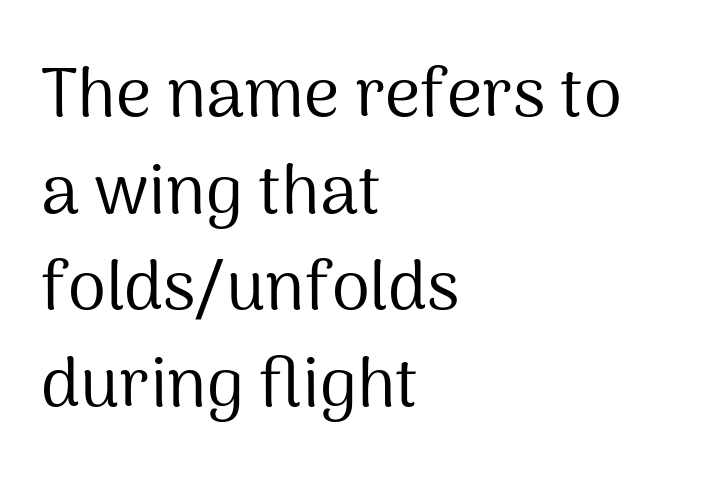
Does the type have serifs? No, each stem ends abruptly. Do the characters align in a grid? No, the font is proportional. Rendered with straight, roman letterforms. A quiet, ordinary-to-light weight characterises the typeface. Short and long lines alike share a common starting point at left.
